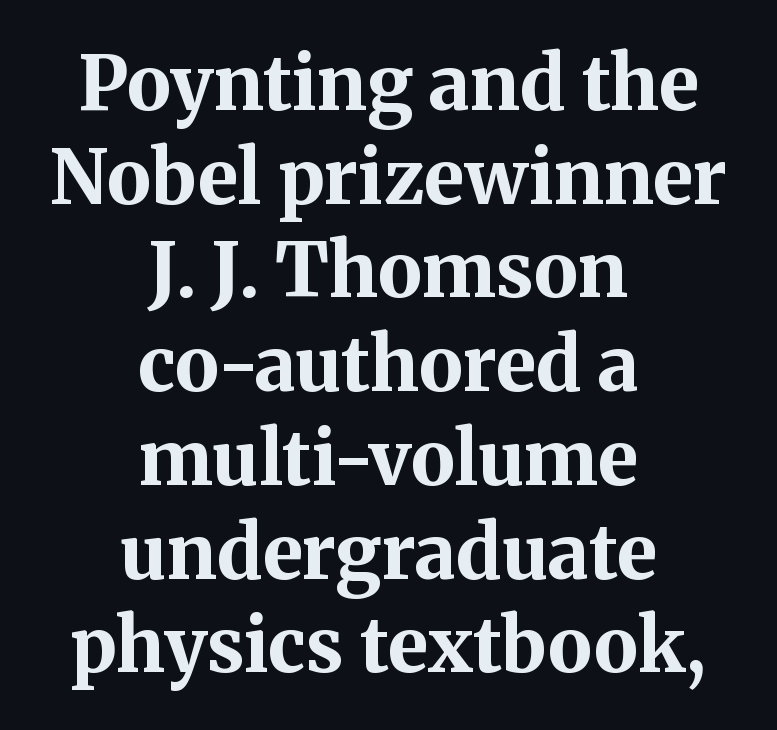
Q: Is the text bold? A: Yes.
Q: Is the text italic (slanted)? A: No, it is upright.
Q: Is the typeface a serif or a sans-serif typeface? A: Serif.
Q: Is the text underlined? A: No.
Q: How is the paragraph aligned? A: Centered.
Q: Is the spacing between letters normal or unusually wide? A: Normal.
Q: Is the spacing between lines tight, normal or loose? A: Normal.
Q: Width (condensed, normal, or wide)? A: Normal.
Q: Stroke contrast? A: Medium.
Q: x-height? A: Medium.
Q: Monospaced? A: No.
